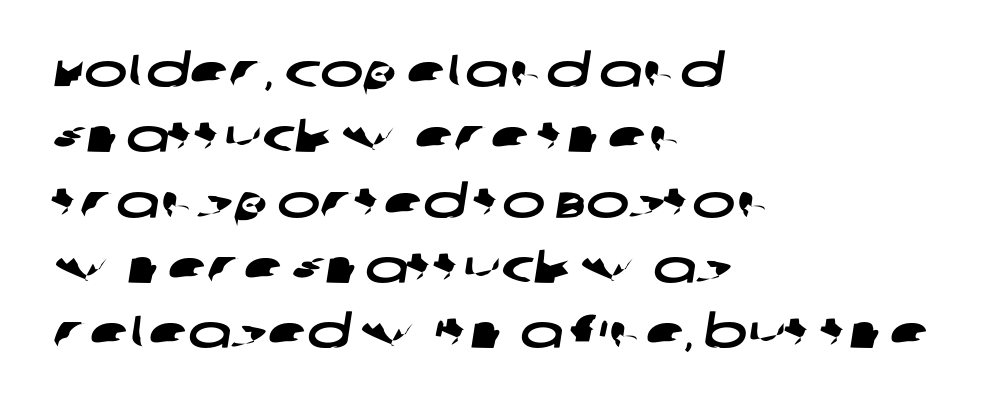
{"serif": "no", "width": "wide", "stroke_contrast": "low", "x_height": "large", "monospaced": "no", "underline": "no", "align": "left", "line_spacing": "normal", "line_spacing_ratio": 1.42, "letter_spacing": "normal", "letter_spacing_em": 0.0, "glyph_px": 46}
